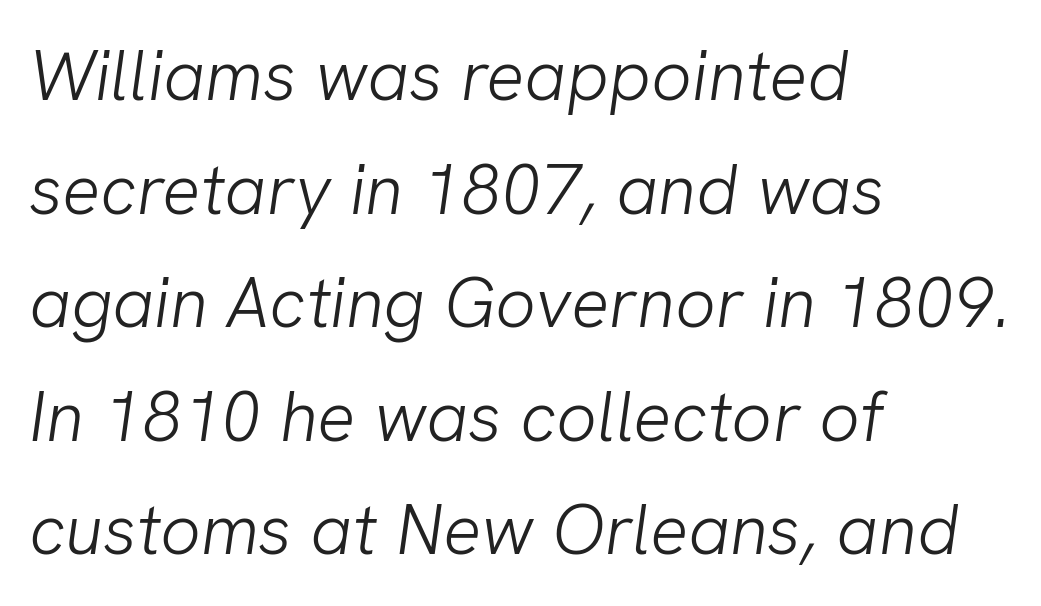
{"serif": "no", "bold": "no", "weight": "light", "width": "normal", "stroke_contrast": "low", "x_height": "medium", "monospaced": "no", "underline": "no", "align": "left", "line_spacing": "normal", "line_spacing_ratio": 1.6, "letter_spacing": "normal", "letter_spacing_em": 0.0, "glyph_px": 71}
